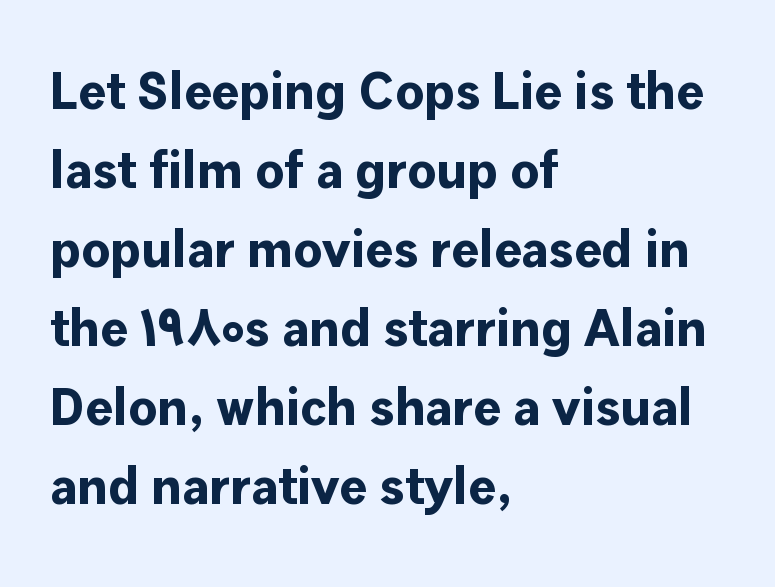
Q: Is the text bold? A: Yes.
Q: Is the text italic (slanted)? A: No, it is upright.
Q: Is the typeface a serif or a sans-serif typeface? A: Sans-serif.
Q: Is the text underlined? A: No.
Q: How is the paragraph aligned? A: Left-aligned.
Q: Is the spacing between letters normal or unusually wide? A: Normal.
Q: Is the spacing between lines tight, normal or loose? A: Normal.
Q: Width (condensed, normal, or wide)? A: Normal.
Q: Stroke contrast? A: Low.
Q: x-height? A: Medium.
Q: Monospaced? A: No.
